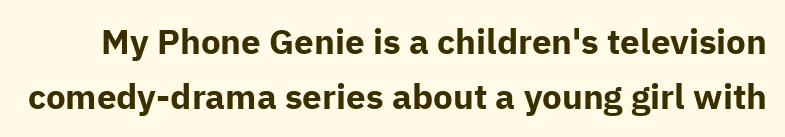
The tracking reads as untouched default to a designer's eye. A typesetter would call this leading conventional body-copy spacing. Nothing sits at the stroke ends, so this counts as sans-serif. Descender tails drop into unmarked territory. Every letter is thick-stroked: bold, no question. Ordinary non-slanted type is in use.
